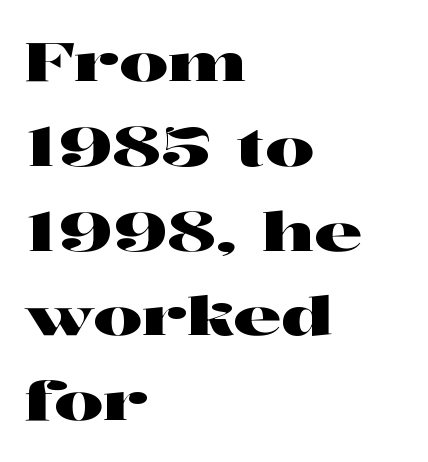
Q: Is the text italic (slanted)? A: No, it is upright.
Q: Is the typeface a serif or a sans-serif typeface? A: Serif.
Q: Is the text underlined? A: No.
Q: How is the paragraph aligned? A: Left-aligned.
Q: Is the spacing between letters normal or unusually wide? A: Normal.
Q: Is the spacing between lines tight, normal or loose? A: Normal.
Q: Width (condensed, normal, or wide)? A: Wide.
Q: Stroke contrast? A: High.
Q: x-height? A: Medium.
Q: Monospaced? A: No.
